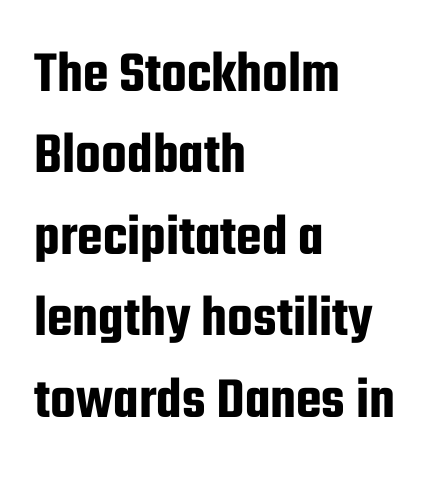
Q: Is the text italic (slanted)? A: No, it is upright.
Q: Is the typeface a serif or a sans-serif typeface? A: Sans-serif.
Q: Is the text underlined? A: No.
Q: How is the paragraph aligned? A: Left-aligned.
Q: Is the spacing between letters normal or unusually wide? A: Normal.
Q: Is the spacing between lines tight, normal or loose? A: Normal.
Q: Width (condensed, normal, or wide)? A: Condensed.
Q: Stroke contrast? A: Low.
Q: x-height? A: Medium.
Q: Monospaced? A: No.
